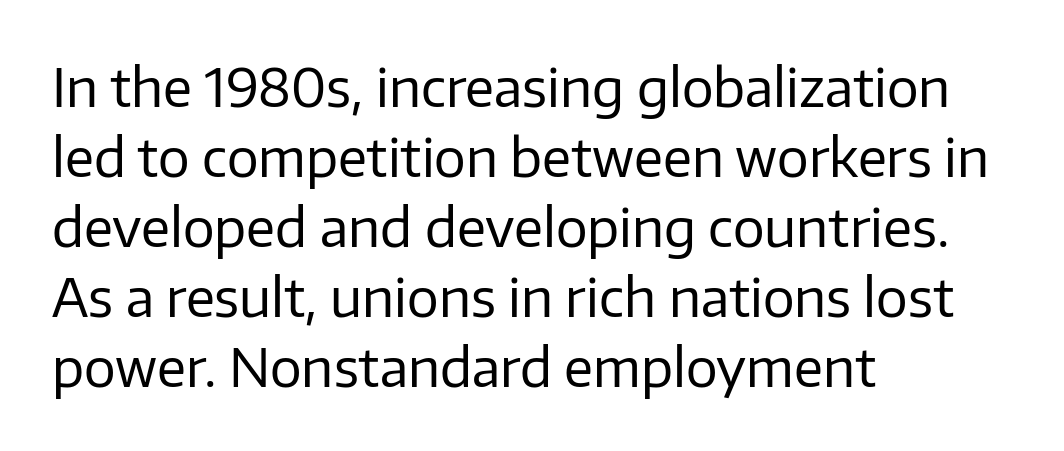
The image shows 53 px regular-weight sans-serif type, upright; set left-aligned, normal line spacing (1.32x), normal letter spacing, not underlined; low stroke contrast and a medium x-height.
